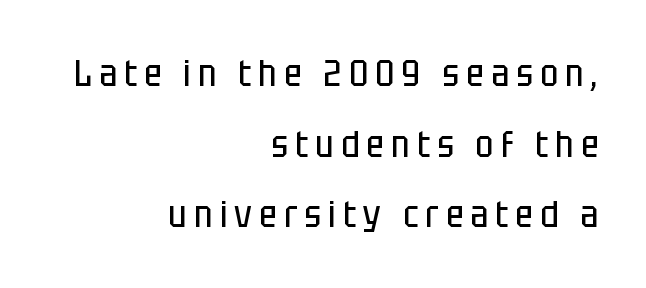
Summary of weight: not heavy and not bold. If you drew a line through each stem, it would be perfectly vertical. The passage is arranged like a letterhead date or caption credit — flush right. Here the designer chose a conventional face with non-uniform glyph widths. Plain, unruled lines of type.
